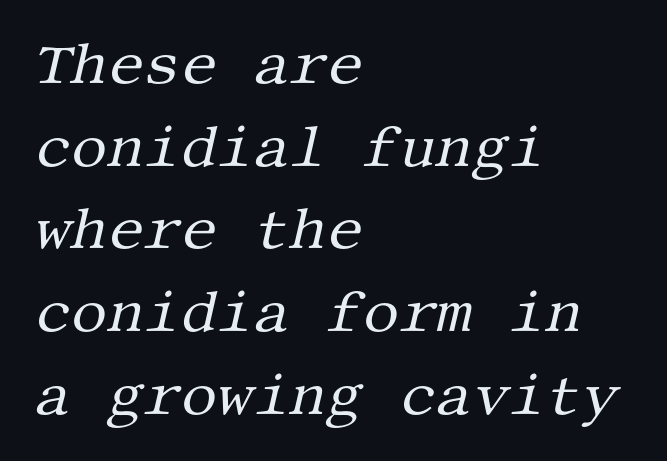
{"serif": "yes", "italic": "yes", "lean": "right", "slant_degrees": 13, "bold": "no", "weight": "regular", "width": "normal", "stroke_contrast": "medium", "x_height": "large", "underline": "no", "align": "left", "line_spacing": "normal", "line_spacing_ratio": 1.45, "letter_spacing": "normal", "letter_spacing_em": 0.0, "glyph_px": 57}
